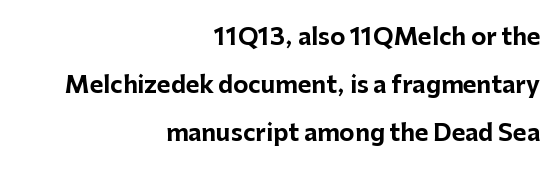
The image shows 23 px bold type, upright; set right-aligned, loose line spacing (2.09x), normal letter spacing, not underlined.
